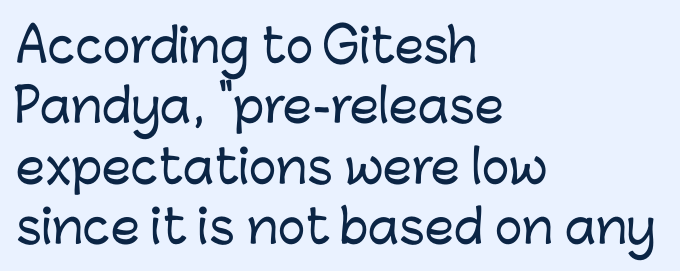
The image shows 46 px sans-serif type, upright; set left-aligned, normal line spacing (1.31x), normal letter spacing, not underlined; low stroke contrast and a medium x-height.
